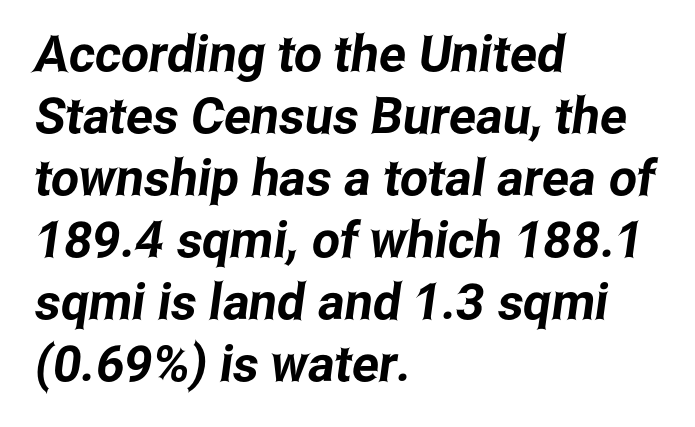
The image shows 50 px condensed sans-serif type; set left-aligned, line spacing 1.24x, normal letter spacing, not underlined; low stroke contrast and a medium x-height.
